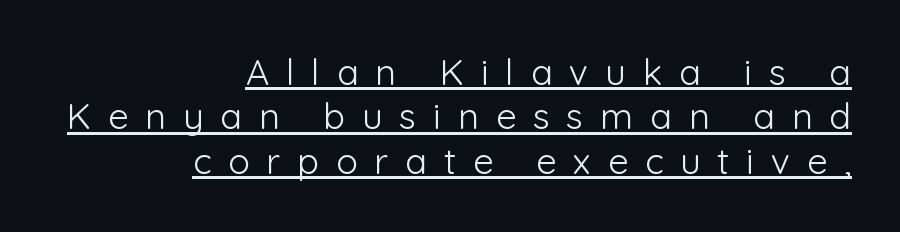
The image shows 36 px light sans-serif type, upright; set right-aligned, line spacing 1.23x, unusually wide letter spacing (+0.47 em), underlined; low stroke contrast and a medium x-height.
